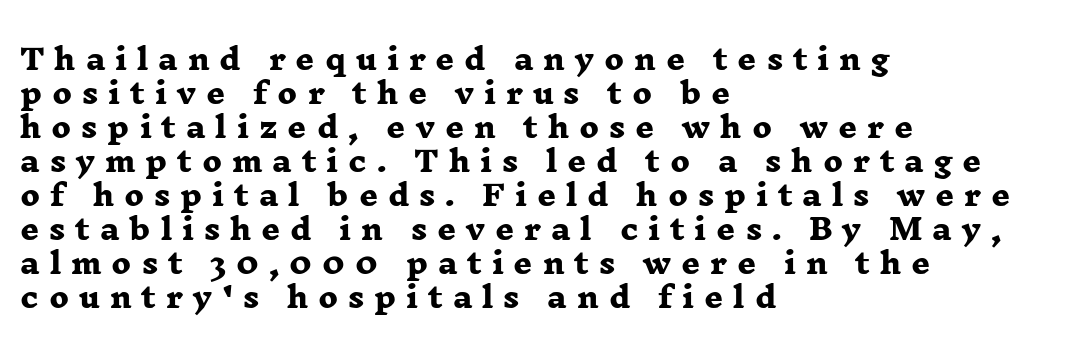
Every row of glyphs begins at an identical x-position on the left. Check where the strokes stop: tiny serifs finish them off. Summary of weight: heavy, a full bold. Character widths vary here, with narrow letters taking less room than wide ones. No word sits above an underline. The face used here is rendered with a markedly widened letterfit.
